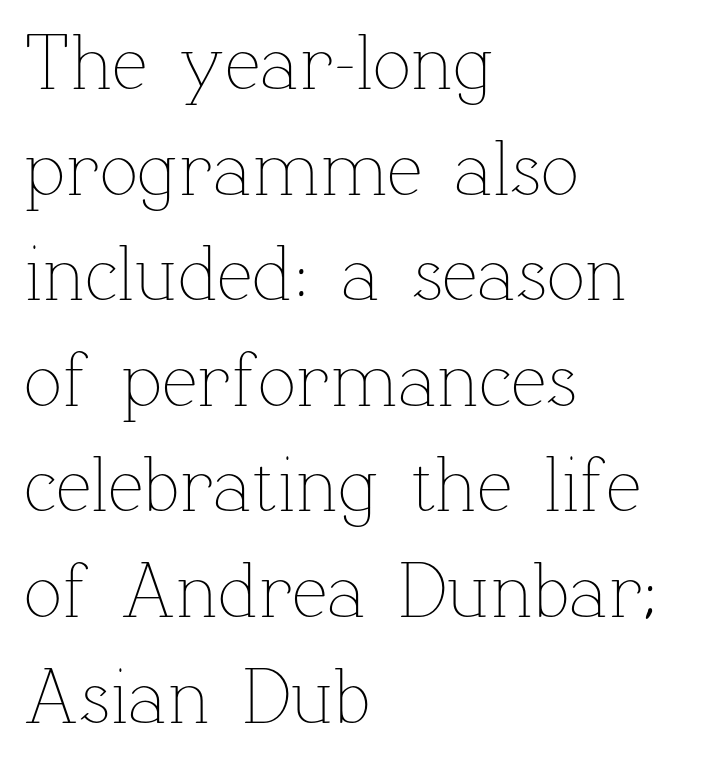
Q: Is the text bold? A: No.
Q: Is the text italic (slanted)? A: No, it is upright.
Q: Is the text underlined? A: No.
Q: How is the paragraph aligned? A: Left-aligned.
Q: Is the spacing between letters normal or unusually wide? A: Normal.
Q: Is the spacing between lines tight, normal or loose? A: Normal.
Q: Width (condensed, normal, or wide)? A: Normal.
Q: Stroke contrast? A: Low.
Q: x-height? A: Medium.
Q: Monospaced? A: No.
